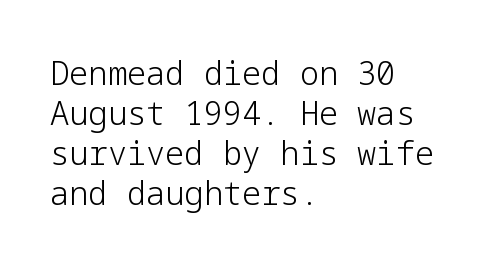
The image shows 32 px light sans-serif type, upright; set left-aligned, normal line spacing (1.25x), normal letter spacing, not underlined; low stroke contrast and a medium x-height.
